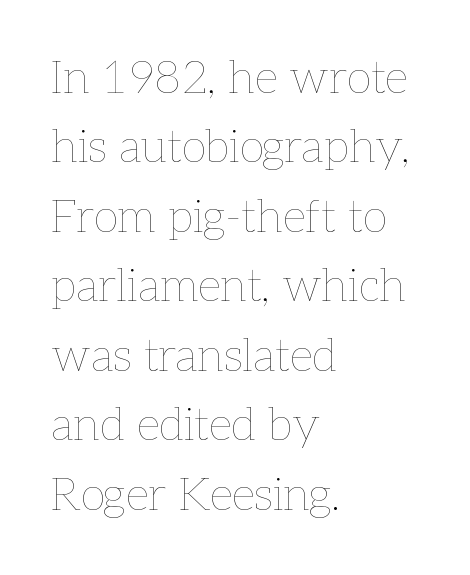
The image shows 46 px thin type, upright; set left-aligned, normal line spacing (1.51x), normal letter spacing, not underlined; low stroke contrast and a medium x-height.
